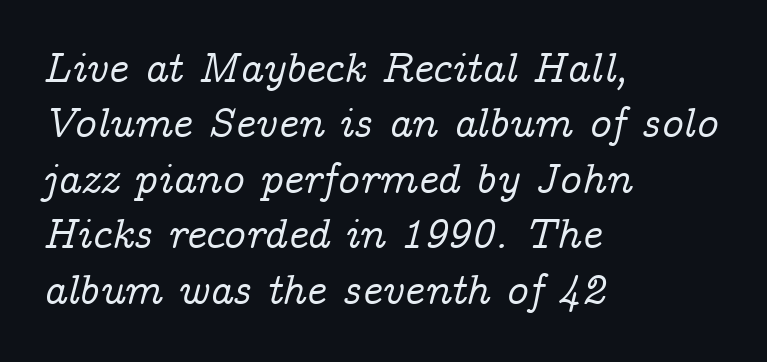
Q: Is the text italic (slanted)? A: Yes, it leans right by about 14 degrees.
Q: Is the typeface a serif or a sans-serif typeface? A: Serif.
Q: Is the text underlined? A: No.
Q: How is the paragraph aligned? A: Left-aligned.
Q: Is the spacing between letters normal or unusually wide? A: Normal.
Q: Is the spacing between lines tight, normal or loose? A: Normal.
Q: Width (condensed, normal, or wide)? A: Normal.
Q: Stroke contrast? A: Low.
Q: x-height? A: Medium.
Q: Monospaced? A: No.
